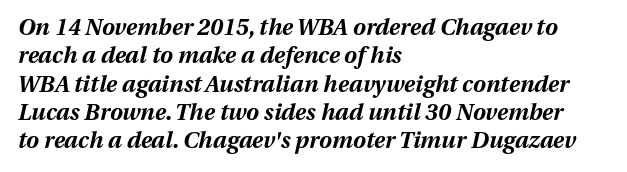
Q: Is the text bold? A: Yes.
Q: Is the text italic (slanted)? A: Yes, it leans right by about 13 degrees.
Q: Is the text underlined? A: No.
Q: How is the paragraph aligned? A: Left-aligned.
Q: Is the spacing between letters normal or unusually wide? A: Normal.
